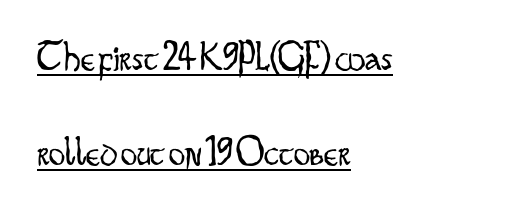
Type style note: lacks serifs. The font is comparable to plain body text, perhaps lighter. These characters rest on top of a visible drawn line. The passage shown is typed in a proportional face where columns would drift.
